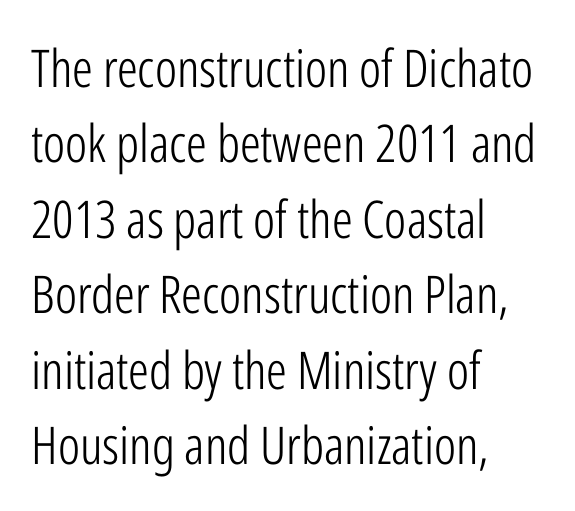
Q: Is the text bold? A: No.
Q: Is the text italic (slanted)? A: No, it is upright.
Q: Is the typeface a serif or a sans-serif typeface? A: Sans-serif.
Q: Is the text underlined? A: No.
Q: How is the paragraph aligned? A: Left-aligned.
Q: Is the spacing between letters normal or unusually wide? A: Normal.
Q: Is the spacing between lines tight, normal or loose? A: Normal.
Q: Width (condensed, normal, or wide)? A: Condensed.
Q: Stroke contrast? A: Low.
Q: x-height? A: Medium.
Q: Monospaced? A: No.
